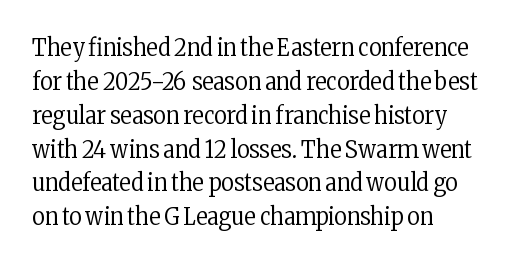
The image shows 24 px text type, upright; set left-aligned, normal line spacing (1.41x), normal letter spacing, not underlined.
